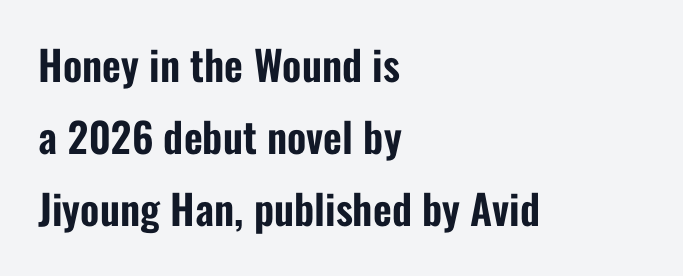
The image shows 41 px condensed sans-serif type, upright; set left-aligned, line spacing 1.76x, normal letter spacing, not underlined; low stroke contrast and a medium x-height.
